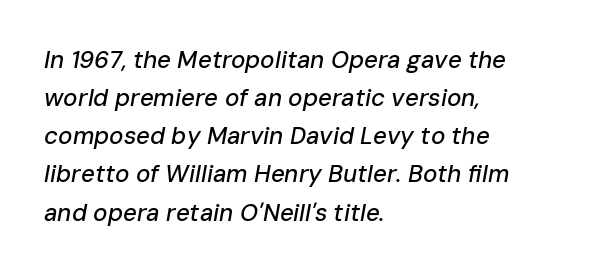
The image shows 24 px text type, italic (leaning right); set left-aligned, normal line spacing (1.59x), normal letter spacing, not underlined.
